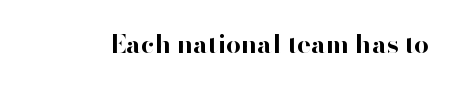
Q: Is the text bold? A: Yes.
Q: Is the text italic (slanted)? A: No, it is upright.
Q: Is the text underlined? A: No.
Q: Is the spacing between letters normal or unusually wide? A: Normal.
